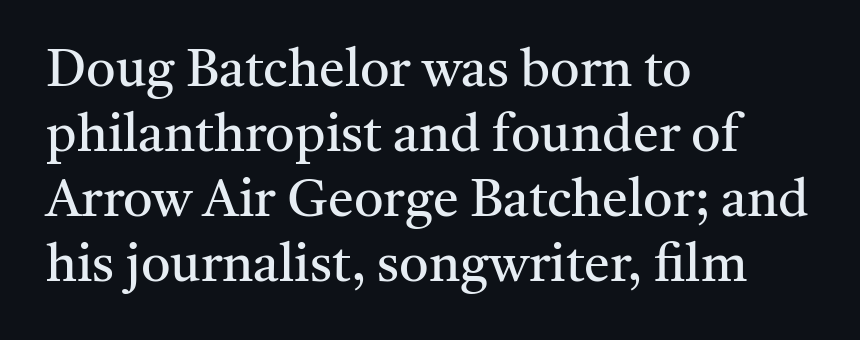
Line starts are locked; line ends wander. In terms of leading, this rendering sits right in the middle. Only glyphs here, with clear space below each row. Stems here are at most as thick as an everyday book face.
